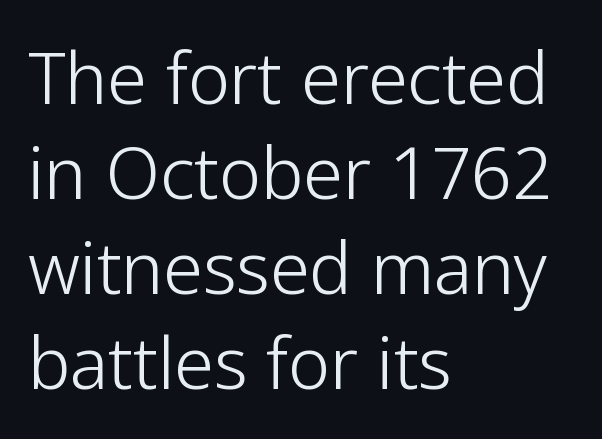
Casual observation: everything's shoved over to the left. Bare-footed words on every line. The horizontal fit of the characters is conventional and even. The designer went with a sans here, leaving each stem footless. Summary of vertical rhythm: regular, with standard interline spacing. It's the straight-up-and-down kind of type.
